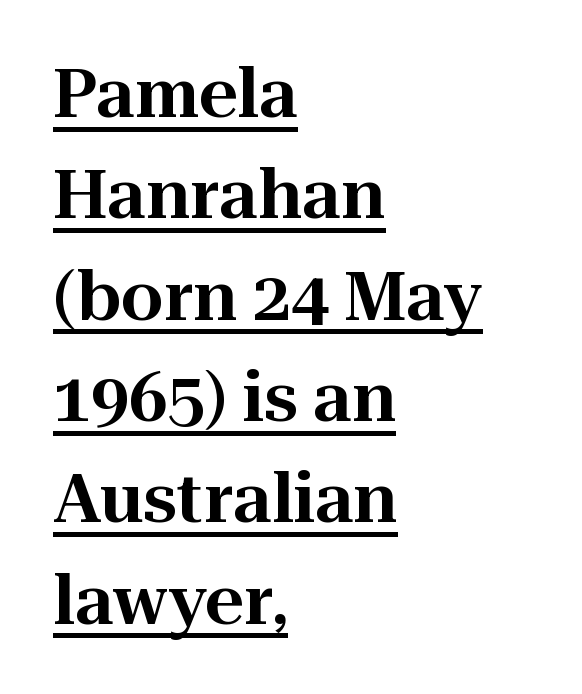
Designer's note — italics off, roman on. You could not count columns in this text — the font is proportionally spaced. The letters sit at their default tracking, neither squeezed nor spread. Each letter's strokes conclude with small projecting serifs. Underlined type.
